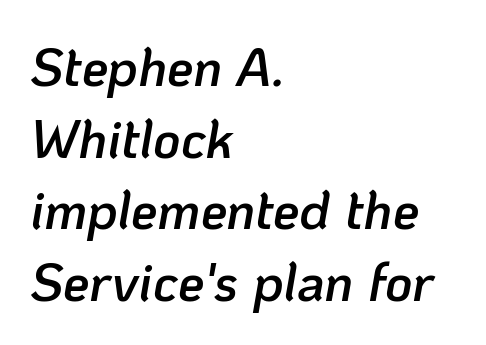
Q: Is the text bold? A: Semi-bold.
Q: Is the text italic (slanted)? A: Yes, it leans right by about 10 degrees.
Q: Is the text underlined? A: No.
Q: How is the paragraph aligned? A: Left-aligned.
Q: Is the spacing between letters normal or unusually wide? A: Normal.
Q: Is the spacing between lines tight, normal or loose? A: Normal.
Q: Width (condensed, normal, or wide)? A: Normal.
Q: Stroke contrast? A: Low.
Q: x-height? A: Medium.
Q: Monospaced? A: No.
